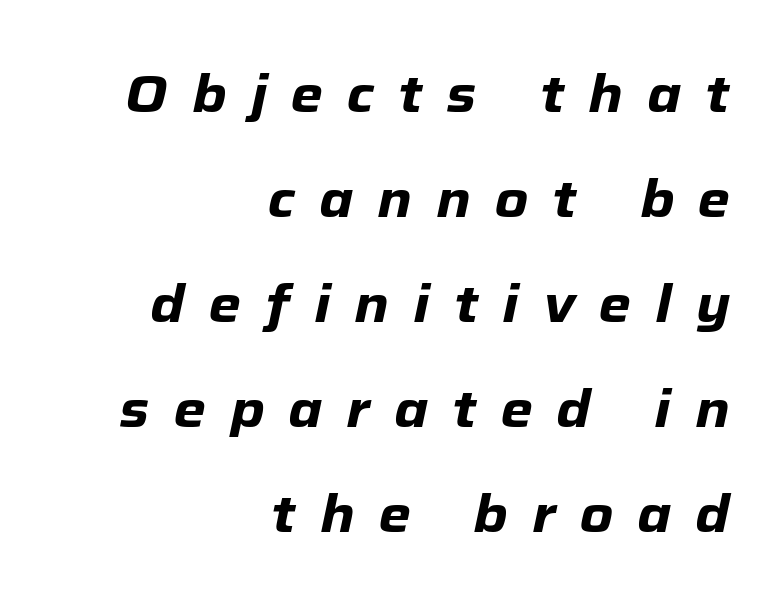
Q: Is the text bold? A: Yes.
Q: Is the text italic (slanted)? A: Yes, it leans right by about 12 degrees.
Q: Is the text underlined? A: No.
Q: How is the paragraph aligned? A: Right-aligned.
Q: Is the spacing between letters normal or unusually wide? A: Unusually wide.
Q: Is the spacing between lines tight, normal or loose? A: Loose.
Q: Width (condensed, normal, or wide)? A: Normal.
Q: Stroke contrast? A: Low.
Q: x-height? A: Medium.
Q: Monospaced? A: No.
